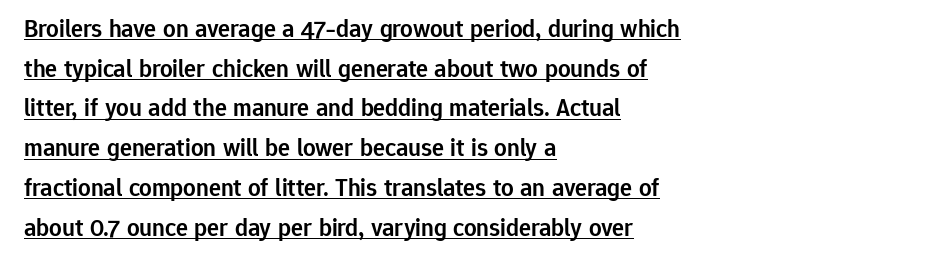
The image shows 25 px text type, upright; set left-aligned, normal line spacing (1.59x), normal letter spacing, underlined.
